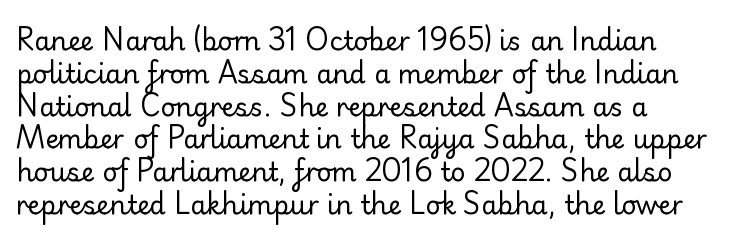
Q: Is the text bold? A: No.
Q: Is the text italic (slanted)? A: No, it is upright.
Q: Is the text underlined? A: No.
Q: How is the paragraph aligned? A: Left-aligned.
Q: Is the spacing between letters normal or unusually wide? A: Normal.
Q: Is the spacing between lines tight, normal or loose? A: Normal.
